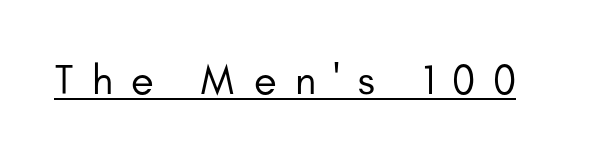
Q: Is the text bold? A: No.
Q: Is the text italic (slanted)? A: No, it is upright.
Q: Is the typeface a serif or a sans-serif typeface? A: Sans-serif.
Q: Is the text underlined? A: Yes.
Q: Is the spacing between letters normal or unusually wide? A: Unusually wide.
Q: Width (condensed, normal, or wide)? A: Normal.
Q: Stroke contrast? A: Low.
Q: x-height? A: Small.
Q: Monospaced? A: No.
